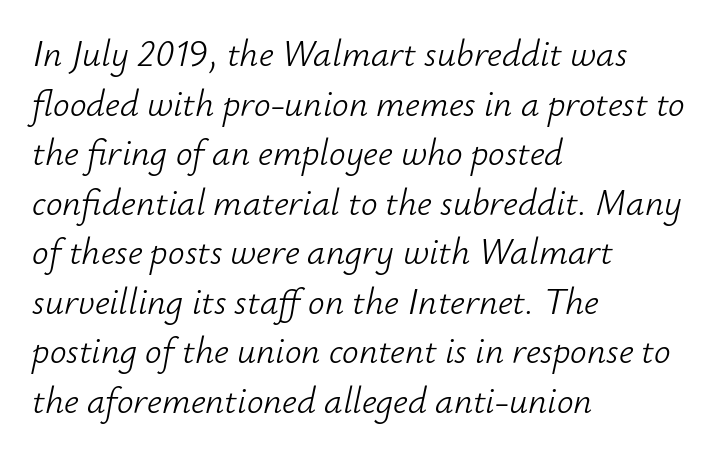
Q: Is the text bold? A: No.
Q: Is the text italic (slanted)? A: Yes, it leans right by about 12 degrees.
Q: Is the text underlined? A: No.
Q: How is the paragraph aligned? A: Left-aligned.
Q: Is the spacing between letters normal or unusually wide? A: Normal.
Q: Is the spacing between lines tight, normal or loose? A: Normal.
Q: Width (condensed, normal, or wide)? A: Normal.
Q: Stroke contrast? A: Low.
Q: x-height? A: Small.
Q: Monospaced? A: No.
